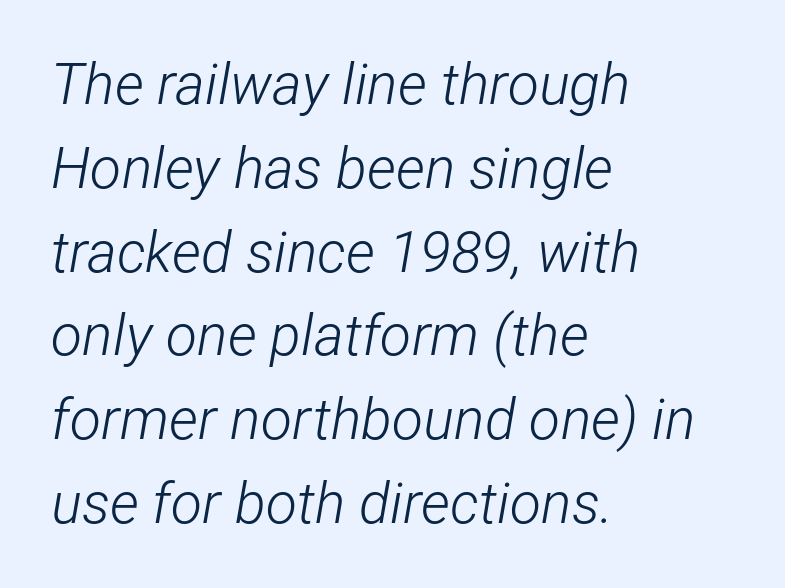
The axis of the letterforms is tilted away from vertical. Unbolded letterforms with no extra heft. The zone under the glyphs is completely vacant. Is this a fixed-width face? No — the glyphs have proportional, varying widths.
